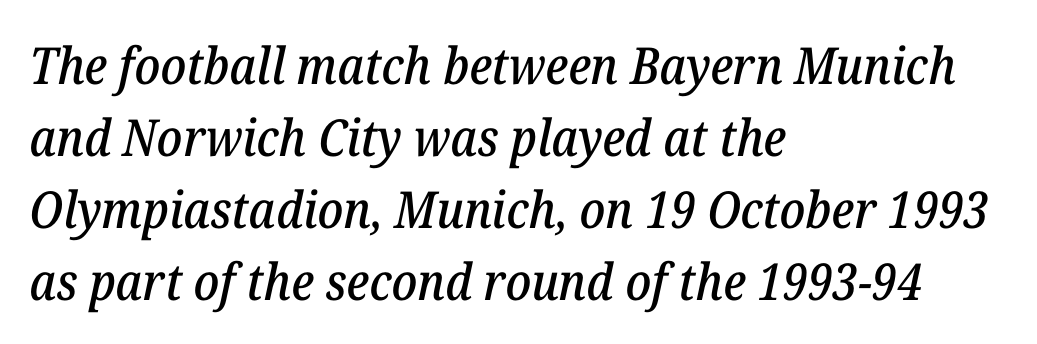
Q: Is the text italic (slanted)? A: Yes, it leans right by about 12 degrees.
Q: Is the typeface a serif or a sans-serif typeface? A: Serif.
Q: Is the text underlined? A: No.
Q: How is the paragraph aligned? A: Left-aligned.
Q: Is the spacing between letters normal or unusually wide? A: Normal.
Q: Is the spacing between lines tight, normal or loose? A: Normal.
Q: Width (condensed, normal, or wide)? A: Normal.
Q: Stroke contrast? A: Low.
Q: x-height? A: Medium.
Q: Monospaced? A: No.
